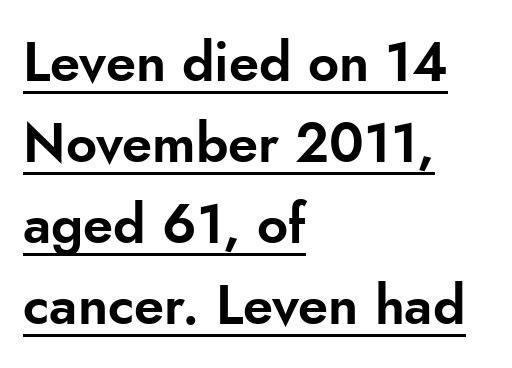
The glyphs are accompanied by a horizontal stroke just below them. Character widths vary here, with narrow letters taking less room than wide ones. Typographically, this falls in the sans-serif category. The lines are quadded left. Line spacing here is normal. The face used here is rendered with its standard letterfit.
